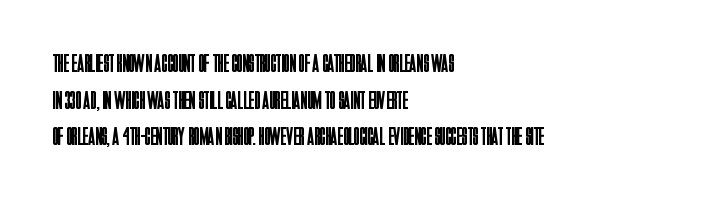
Q: Is the text bold? A: No.
Q: Is the text italic (slanted)? A: No, it is upright.
Q: Is the text underlined? A: No.
Q: How is the paragraph aligned? A: Left-aligned.
Q: Is the spacing between letters normal or unusually wide? A: Normal.
Q: Is the spacing between lines tight, normal or loose? A: Normal.
